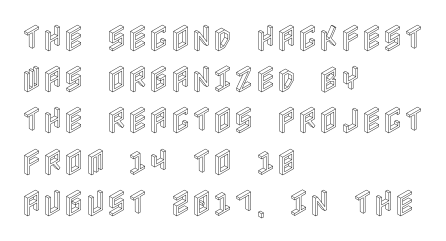
The lines in this sample share a left origin and differ only in where they stop. No extra tracking has been applied to these lines. If you measured baseline to baseline, you'd find a middling distance. It's the straight-up-and-down kind of type.
